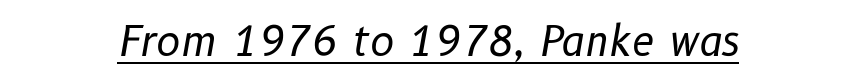
The image shows 41 px regular-weight type, italic (leaning right); set normal letter spacing, underlined; low stroke contrast and a medium x-height.
